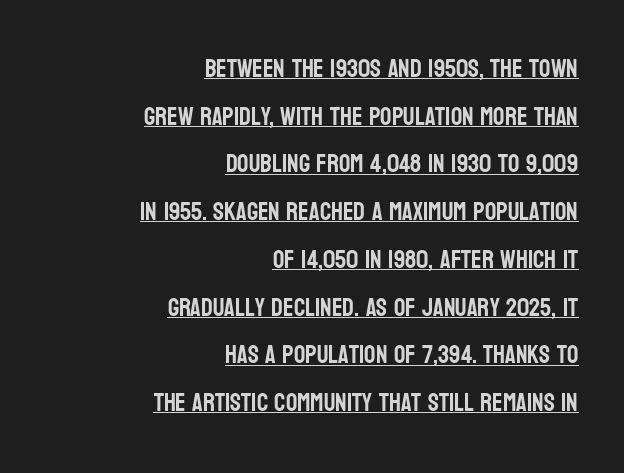
The image shows 25 px text type, upright; set right-aligned, loose line spacing (1.91x), normal letter spacing, underlined.
